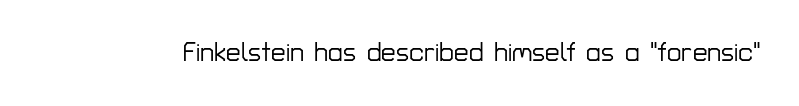
Is there any slant? The stems are plumb. Descenders are the only things crossing below the line. The line texture is even and compact thanks to regular tracking.
